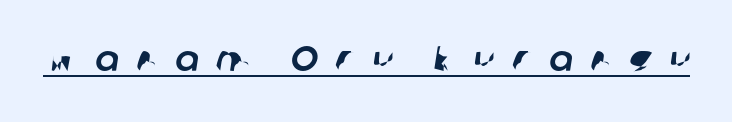
The letters advance in unequal steps, a hallmark of proportional type. The passage shown is typeset with a sans-serif family. The passage shown is underscored from start to finish. The gaps between neighbouring characters are conspicuously large.
